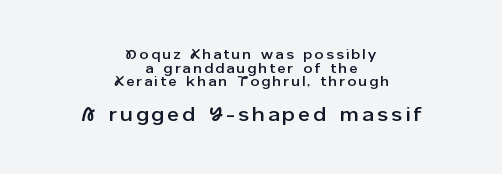
{"italic": "no", "underline": "no", "align": "center", "line_spacing": "tight", "line_spacing_ratio": 0.98, "larger_block": "second", "size_ratio": 1.43, "glyph_px": 20}
